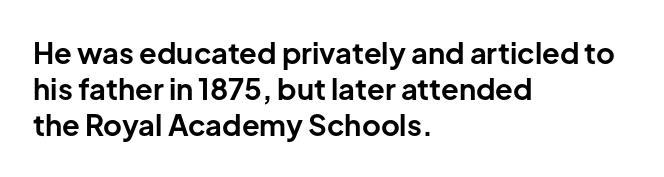
Line beginnings align vertically; line endings do not. A clean baseline with only descenders dipping below it. I'd describe the lettering as bold — thick and assertive. Observe the ordinary spacing: letters are neighbours, not strangers. Is this a sans? Yes — the strokes have no serifs.
